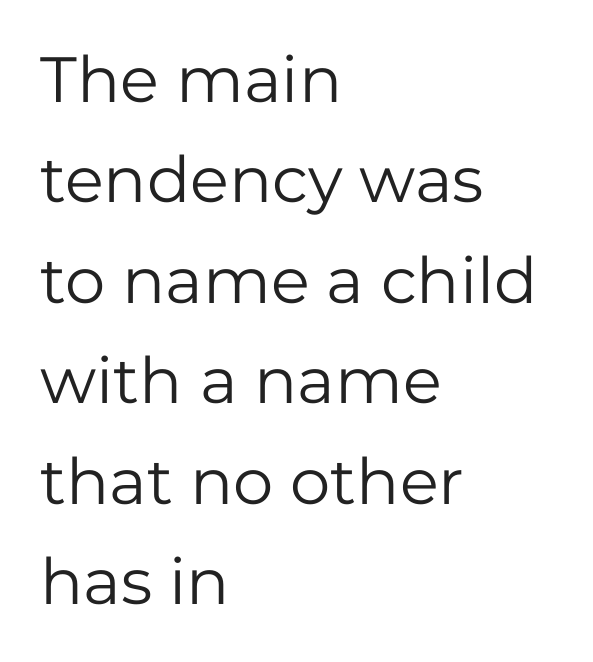
Q: Is the text bold? A: No.
Q: Is the text italic (slanted)? A: No, it is upright.
Q: Is the typeface a serif or a sans-serif typeface? A: Sans-serif.
Q: Is the text underlined? A: No.
Q: How is the paragraph aligned? A: Left-aligned.
Q: Is the spacing between letters normal or unusually wide? A: Normal.
Q: Is the spacing between lines tight, normal or loose? A: Normal.
Q: Width (condensed, normal, or wide)? A: Normal.
Q: Stroke contrast? A: Low.
Q: x-height? A: Medium.
Q: Monospaced? A: No.
